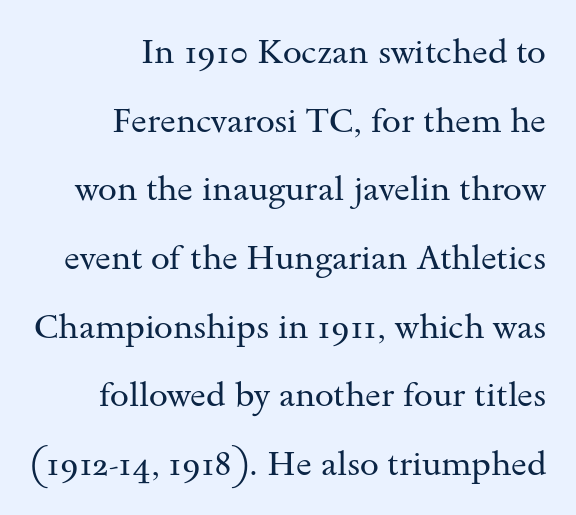
Right-aligned paragraph, ragged on the left. The text was rendered using a seriffed face with decorative stroke endings. The glyphs are unaccompanied by any horizontal stroke below them. Standard letterfit; no display-style spreading of the glyphs. Weight: regular or lighter.
